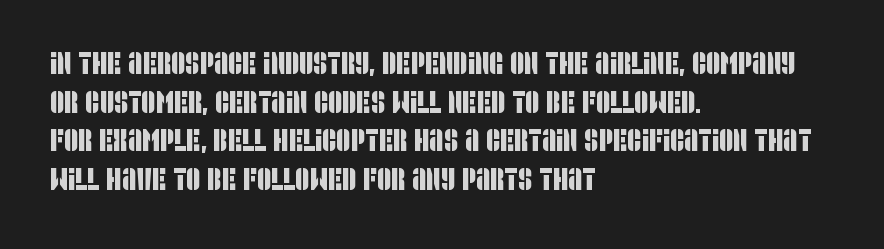
Q: Is the typeface a serif or a sans-serif typeface? A: Sans-serif.
Q: Is the text underlined? A: No.
Q: How is the paragraph aligned? A: Left-aligned.
Q: Is the spacing between letters normal or unusually wide? A: Normal.
Q: Is the spacing between lines tight, normal or loose? A: Normal.
Q: Width (condensed, normal, or wide)? A: Condensed.
Q: Stroke contrast? A: Low.
Q: x-height? A: Large.
Q: Monospaced? A: No.
